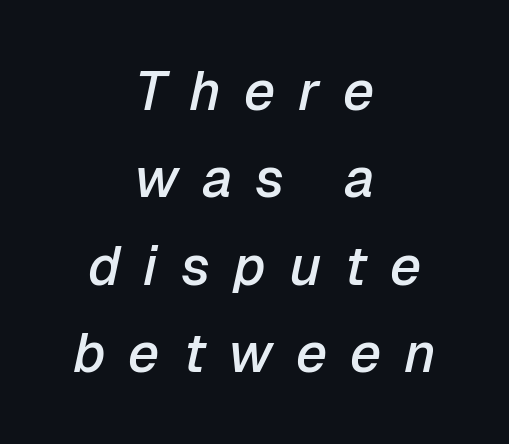
{"italic": "yes", "lean": "right", "slant_degrees": 12, "bold": "semi", "weight": "semibold", "width": "normal", "stroke_contrast": "low", "x_height": "medium", "monospaced": "no", "underline": "no", "align": "center", "line_spacing": "normal", "line_spacing_ratio": 1.59, "letter_spacing": "wide", "letter_spacing_em": 0.42, "glyph_px": 55}
